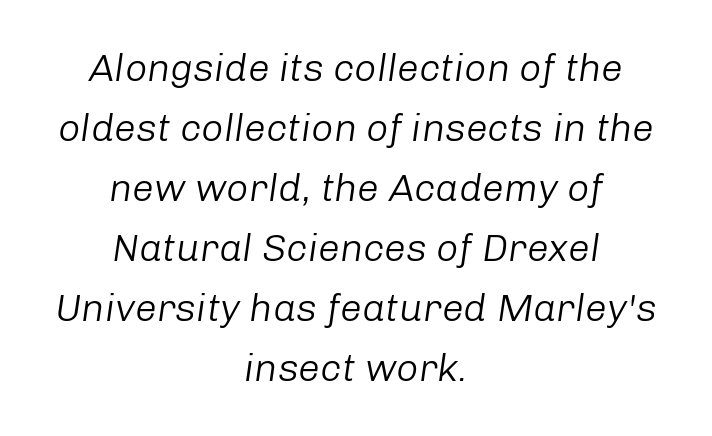
A bare baseline throughout the passage. Is the type heavy? It reads as light-to-regular instead. This sample uses an oblique cut, with every glyph tilted off the vertical. Think of a printed novel: that variable character pitch is what you see here.
